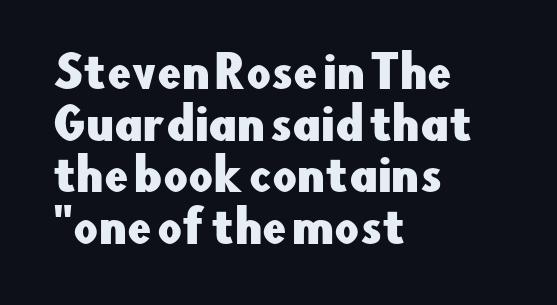
{"serif": "no", "italic": "no", "width": "normal", "stroke_contrast": "low", "x_height": "small", "monospaced": "no", "underline": "no", "align": "left", "line_spacing_ratio": 1.2, "letter_spacing": "normal", "letter_spacing_em": 0.0, "glyph_px": 43}
